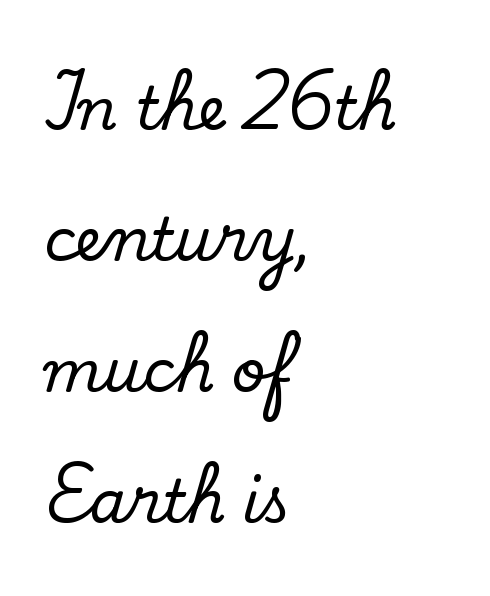
{"serif": "yes", "width": "normal", "stroke_contrast": "low", "x_height": "small", "monospaced": "no", "underline": "no", "align": "left", "line_spacing": "loose", "line_spacing_ratio": 2.22, "letter_spacing": "normal", "letter_spacing_em": 0.0, "glyph_px": 59}
